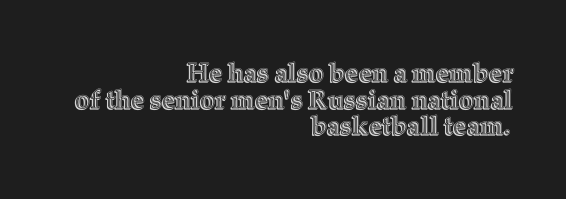
Words appear dense and cohesive because spacing is normal. A clean baseline with only descenders dipping below it. The paragraph has a hard right edge and a soft left edge. The letters stand upright; this is a roman face.
